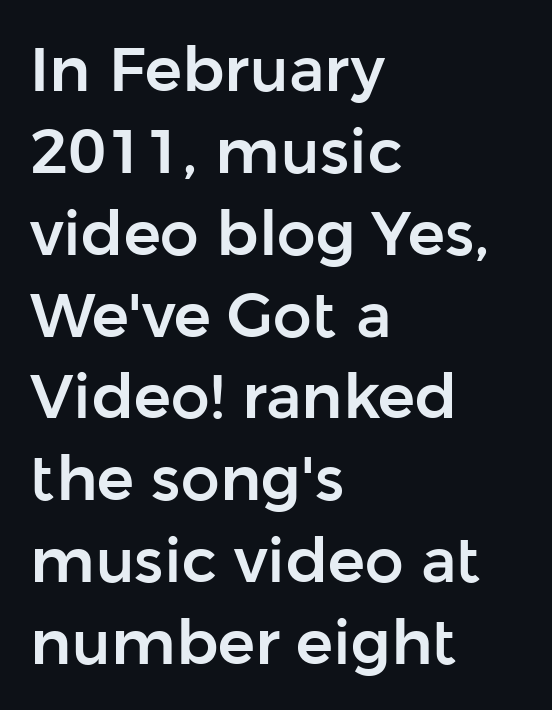
The passage shown is typeset with a sans-serif family. Tracking here is standard; glyphs follow each other at the usual distance. Clear beneath every line of the passage. The passage shown stacks its lines at a standard gap. The lines are quadded left. Note the varied advance widths — an 'i' is clearly narrower than an 'm'.
